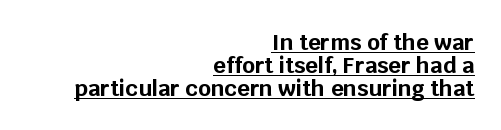
Q: Is the text bold? A: Yes.
Q: Is the text italic (slanted)? A: No, it is upright.
Q: Is the text underlined? A: Yes.
Q: How is the paragraph aligned? A: Right-aligned.
Q: Is the spacing between letters normal or unusually wide? A: Normal.
Q: Is the spacing between lines tight, normal or loose? A: Tight.
